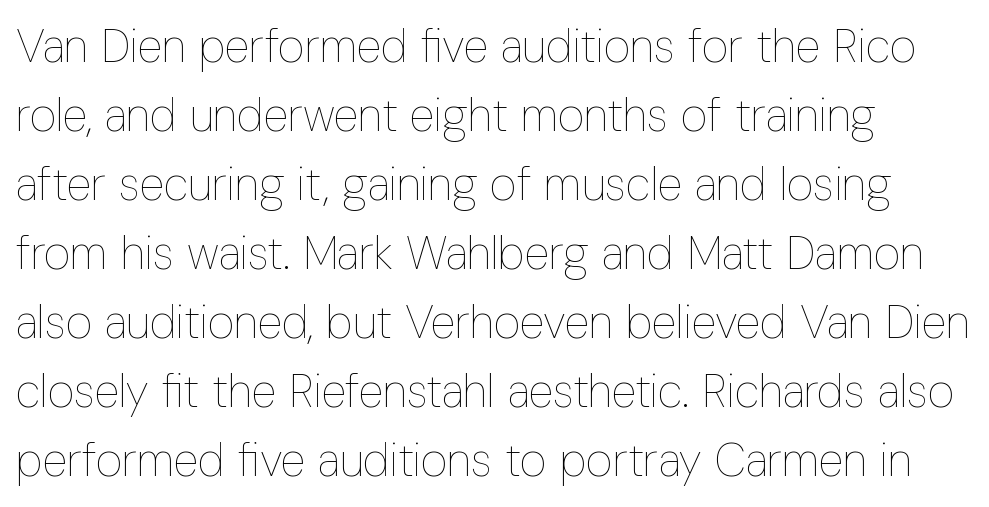
Q: Is the text bold? A: No.
Q: Is the text italic (slanted)? A: No, it is upright.
Q: Is the text underlined? A: No.
Q: How is the paragraph aligned? A: Left-aligned.
Q: Is the spacing between letters normal or unusually wide? A: Normal.
Q: Is the spacing between lines tight, normal or loose? A: Normal.
Q: Width (condensed, normal, or wide)? A: Condensed.
Q: Stroke contrast? A: Low.
Q: x-height? A: Medium.
Q: Monospaced? A: No.
